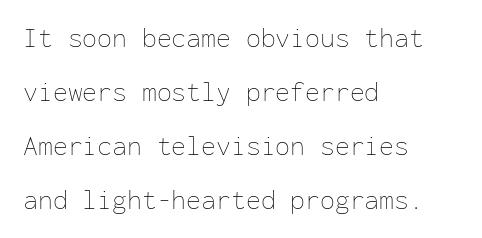
{"italic": "no", "bold": "no", "underline": "no", "align": "left", "line_spacing": "loose", "line_spacing_ratio": 2.0, "letter_spacing": "normal", "letter_spacing_em": 0.0, "glyph_px": 27}
